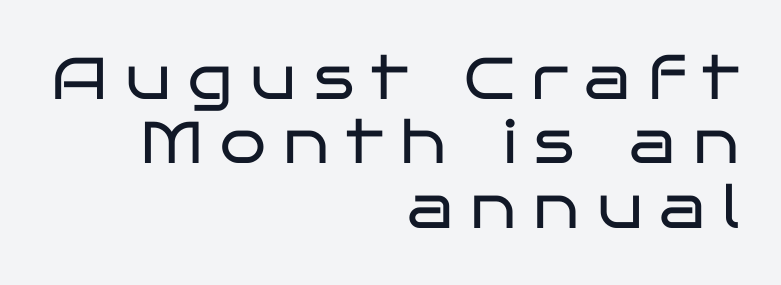
Q: Is the text bold? A: No.
Q: Is the text italic (slanted)? A: No, it is upright.
Q: Is the typeface a serif or a sans-serif typeface? A: Sans-serif.
Q: Is the text underlined? A: No.
Q: How is the paragraph aligned? A: Right-aligned.
Q: Is the spacing between letters normal or unusually wide? A: Unusually wide.
Q: Is the spacing between lines tight, normal or loose? A: Tight.
Q: Width (condensed, normal, or wide)? A: Wide.
Q: Stroke contrast? A: Low.
Q: x-height? A: Large.
Q: Monospaced? A: No.
